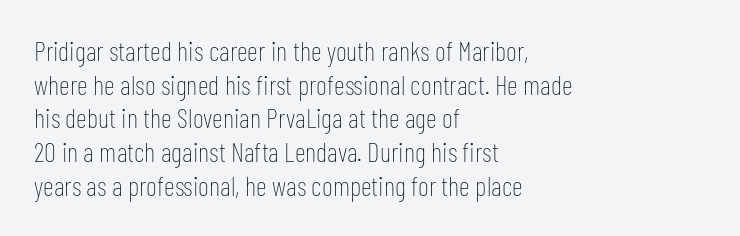
{"italic": "no", "bold": "no", "underline": "no", "align": "left", "line_spacing": "normal", "line_spacing_ratio": 1.25, "letter_spacing": "normal", "letter_spacing_em": 0.0, "glyph_px": 27}
